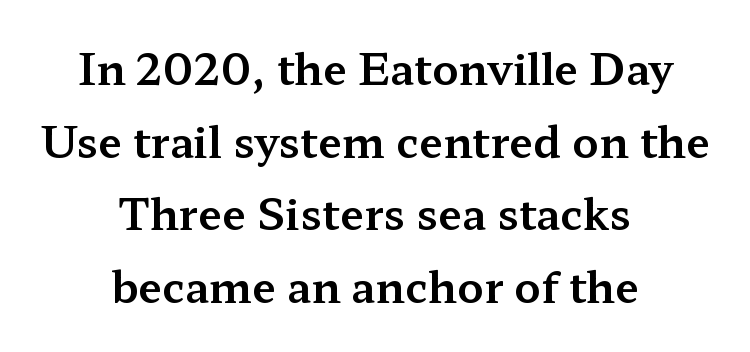
Underlining? Definitely not there. Each letter keeps its own natural width here, so spacing adapts to shape. The type is set solid horizontally, with unmodified tracking. If you folded the block vertically in half, each line would mirror itself in length.
